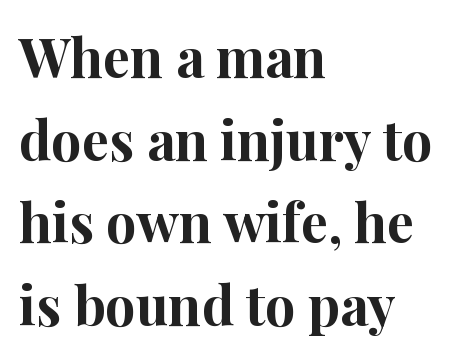
Q: Is the text bold? A: Yes.
Q: Is the text italic (slanted)? A: No, it is upright.
Q: Is the typeface a serif or a sans-serif typeface? A: Serif.
Q: Is the text underlined? A: No.
Q: How is the paragraph aligned? A: Left-aligned.
Q: Is the spacing between letters normal or unusually wide? A: Normal.
Q: Is the spacing between lines tight, normal or loose? A: Normal.
Q: Width (condensed, normal, or wide)? A: Normal.
Q: Stroke contrast? A: High.
Q: x-height? A: Medium.
Q: Monospaced? A: No.
